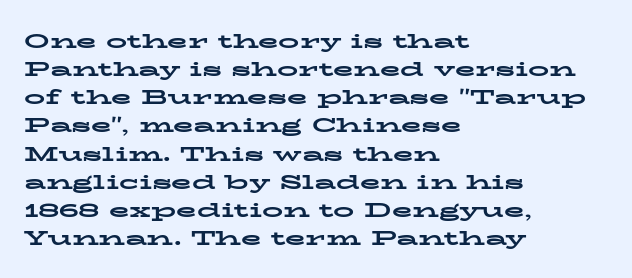
Anything drawn beneath the words? Only blank space. Evenly set lines give the paragraph a standard silhouette. In CSS terms this would be text-align: left. The font's upright variant was chosen for this text. Strokes here are thick enough to call this a true bold.
